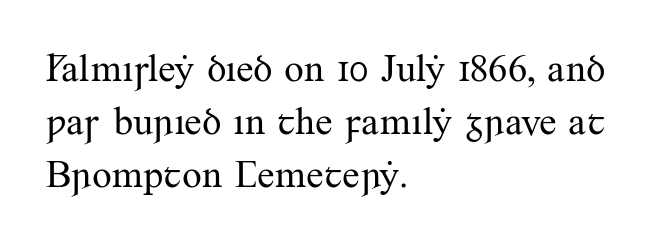
{"serif": "yes", "italic": "no", "bold": "no", "weight": "regular", "width": "normal", "stroke_contrast": "medium", "x_height": "small", "monospaced": "no", "underline": "no", "align": "left", "line_spacing": "normal", "line_spacing_ratio": 1.36, "letter_spacing": "normal", "letter_spacing_em": 0.0, "glyph_px": 39}
